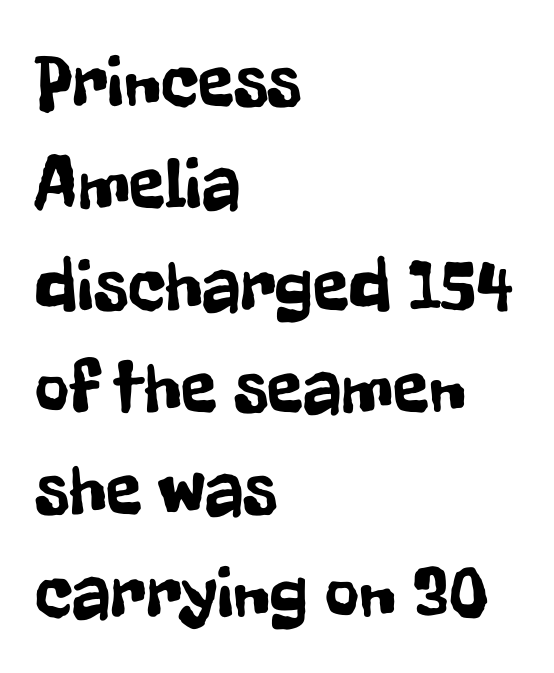
{"serif": "no", "italic": "no", "width": "condensed", "stroke_contrast": "low", "x_height": "medium", "monospaced": "no", "underline": "no", "align": "left", "line_spacing": "normal", "line_spacing_ratio": 1.38, "letter_spacing": "normal", "letter_spacing_em": 0.0, "glyph_px": 74}
